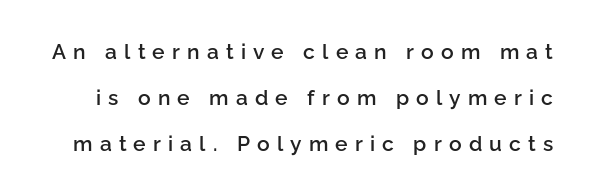
{"italic": "no", "bold": "semi", "underline": "no", "line_spacing": "loose", "line_spacing_ratio": 2.19, "letter_spacing": "wide", "letter_spacing_em": 0.34, "glyph_px": 21}
